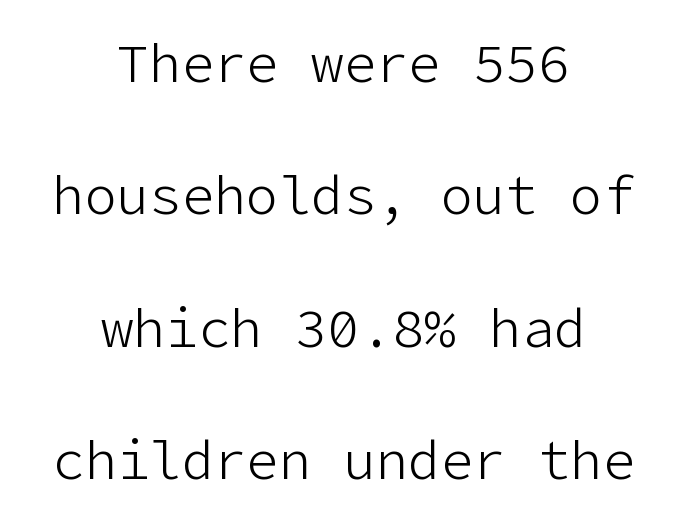
The letters carry no serifs — their stems end cleanly without finishing strokes. Vertical stems look standard width or narrower in stroke. No italicization has been applied; the sample stays upright. Beneath every word, the page is bare. Casual observation: everything's sitting right in the middle. What stands out about the letter spacing? Nothing — it is the standard amount.
